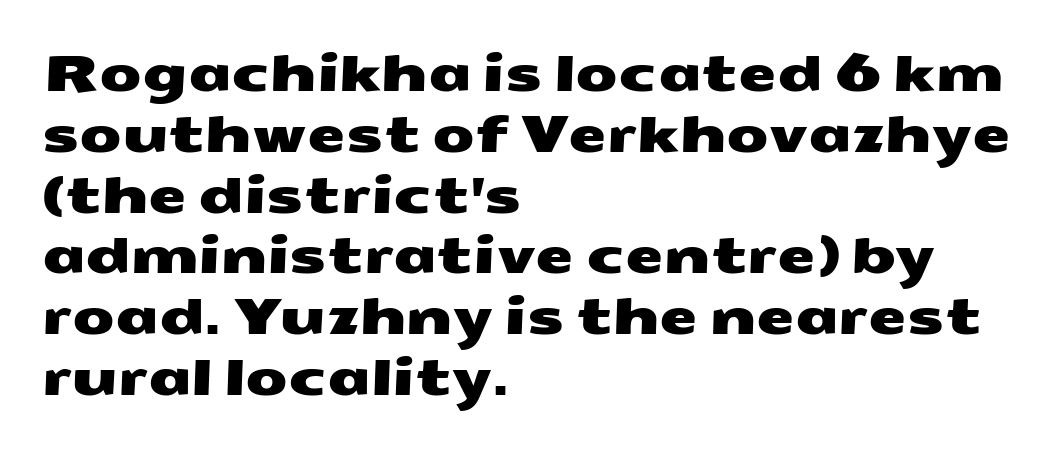
Q: Is the typeface a serif or a sans-serif typeface? A: Sans-serif.
Q: Is the text underlined? A: No.
Q: How is the paragraph aligned? A: Left-aligned.
Q: Is the spacing between letters normal or unusually wide? A: Normal.
Q: Width (condensed, normal, or wide)? A: Wide.
Q: Stroke contrast? A: Medium.
Q: x-height? A: Medium.
Q: Monospaced? A: No.
